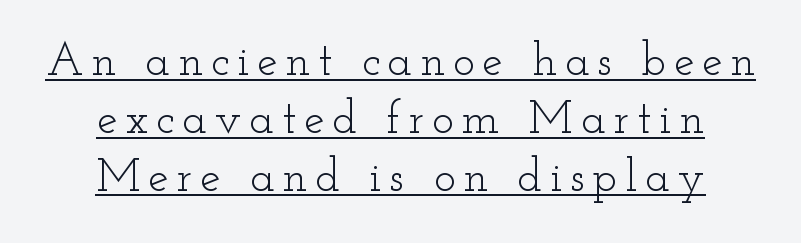
The image shows 46 px light, wide serif type, upright; set centered, normal line spacing (1.26x), underlined; low stroke contrast and a small x-height.
